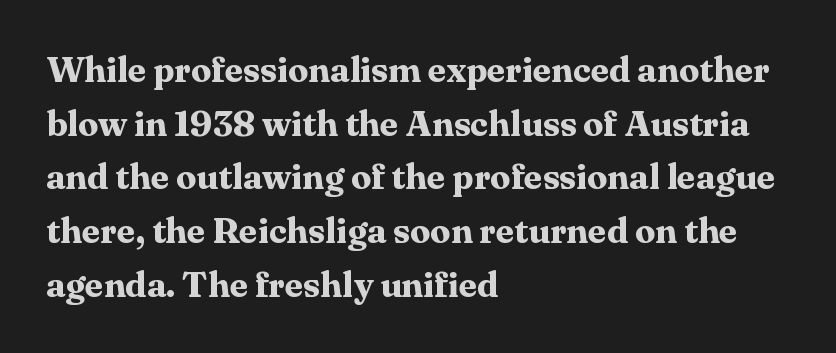
{"serif": "yes", "italic": "no", "bold": "yes", "weight": "bold", "width": "normal", "stroke_contrast": "medium", "x_height": "medium", "monospaced": "no", "underline": "no", "align": "left", "line_spacing": "normal", "line_spacing_ratio": 1.49, "letter_spacing": "normal", "letter_spacing_em": 0.0, "glyph_px": 36}
